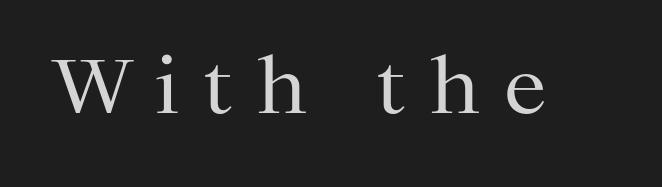
Q: Is the text bold? A: No.
Q: Is the text italic (slanted)? A: No, it is upright.
Q: Is the typeface a serif or a sans-serif typeface? A: Serif.
Q: Is the text underlined? A: No.
Q: Is the spacing between letters normal or unusually wide? A: Unusually wide.
Q: Width (condensed, normal, or wide)? A: Normal.
Q: Stroke contrast? A: Medium.
Q: x-height? A: Medium.
Q: Monospaced? A: No.
